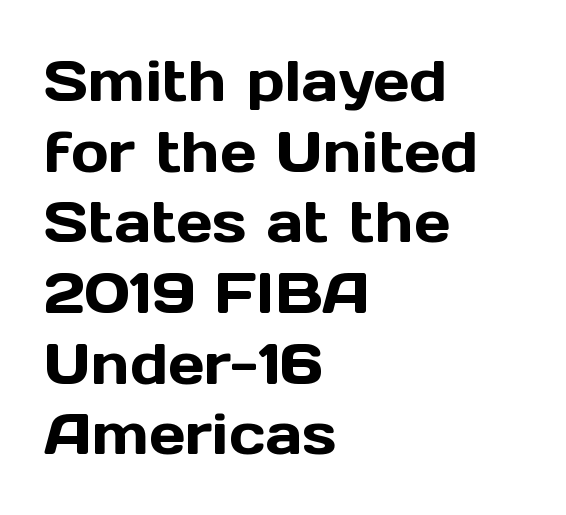
{"serif": "no", "italic": "no", "width": "normal", "x_height": "medium", "monospaced": "no", "underline": "no", "align": "left", "line_spacing_ratio": 1.24, "letter_spacing": "normal", "letter_spacing_em": 0.0, "glyph_px": 57}
